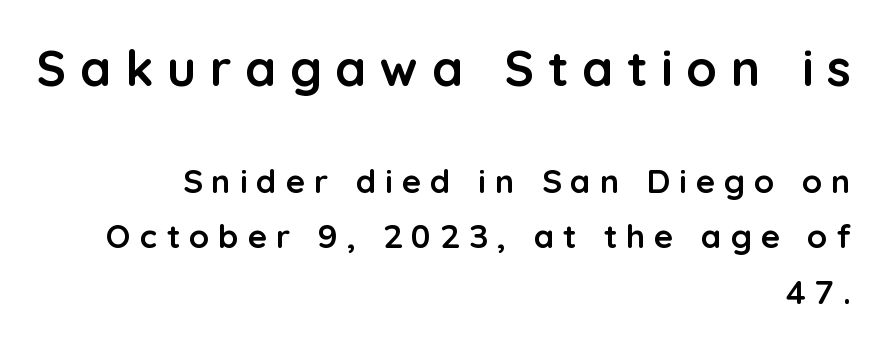
The image shows 50 px semibold sans-serif type, upright; set right-aligned, normal line spacing (1.68x), unusually wide letter spacing (+0.27 em), not underlined; the first (top) block is 1.52x larger; low stroke contrast and a medium x-height.
